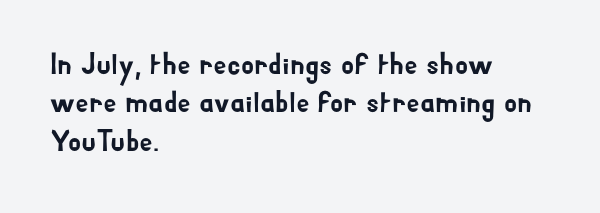
{"serif": "no", "italic": "no", "width": "normal", "stroke_contrast": "low", "x_height": "small", "monospaced": "no", "underline": "no", "align": "left", "line_spacing": "normal", "line_spacing_ratio": 1.28, "letter_spacing": "normal", "letter_spacing_em": 0.0, "glyph_px": 30}
